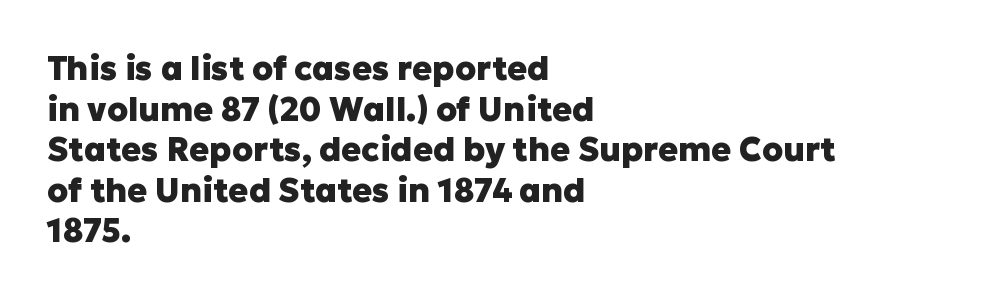
The image shows 33 px heavy sans-serif type, upright; set left-aligned, line spacing 1.23x, normal letter spacing, not underlined; low stroke contrast and a medium x-height.
